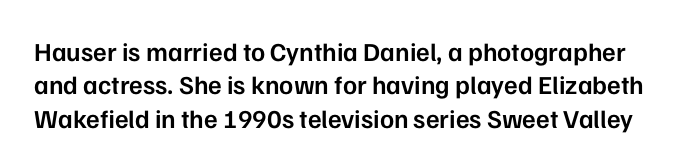
The image shows 26 px text type, upright; set normal line spacing (1.28x), normal letter spacing, not underlined.
